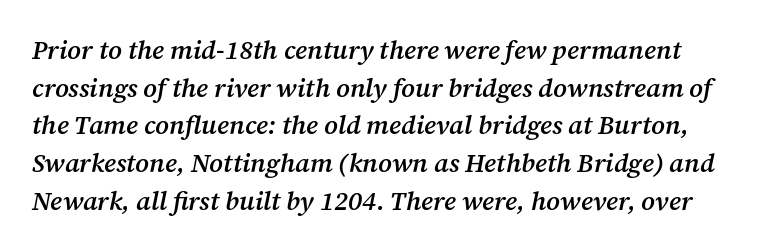
Q: Is the text bold? A: Semi-bold.
Q: Is the text italic (slanted)? A: Yes, it leans right by about 12 degrees.
Q: Is the text underlined? A: No.
Q: Is the spacing between letters normal or unusually wide? A: Normal.
Q: Is the spacing between lines tight, normal or loose? A: Normal.
